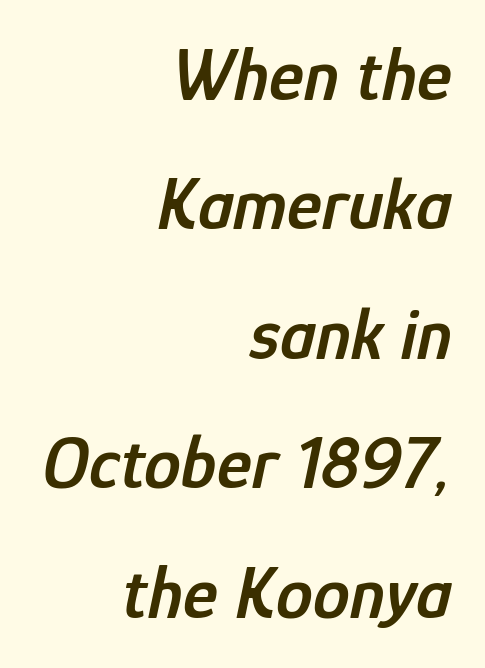
{"italic": "yes", "lean": "right", "slant_degrees": 12, "bold": "semi", "weight": "semibold", "width": "condensed", "stroke_contrast": "low", "x_height": "medium", "monospaced": "no", "underline": "no", "align": "right", "line_spacing_ratio": 1.75, "letter_spacing": "normal", "letter_spacing_em": 0.0, "glyph_px": 74}
